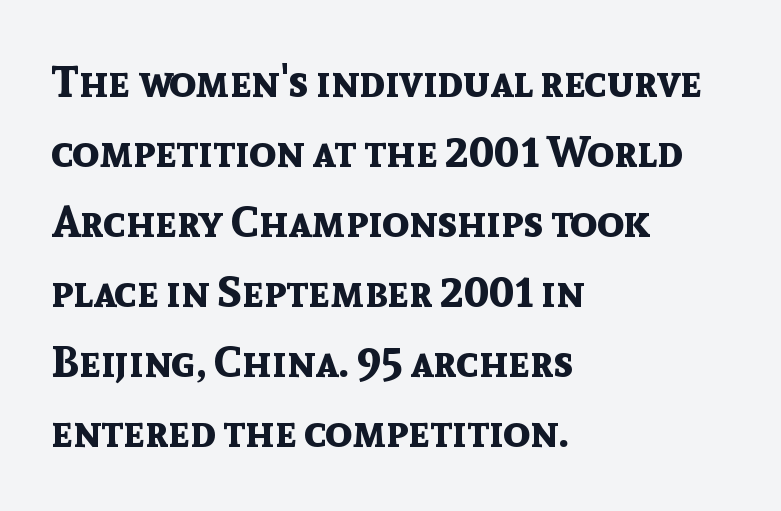
The image shows 44 px bold sans-serif type, upright; set left-aligned, normal line spacing (1.59x), normal letter spacing, not underlined; a medium x-height.
